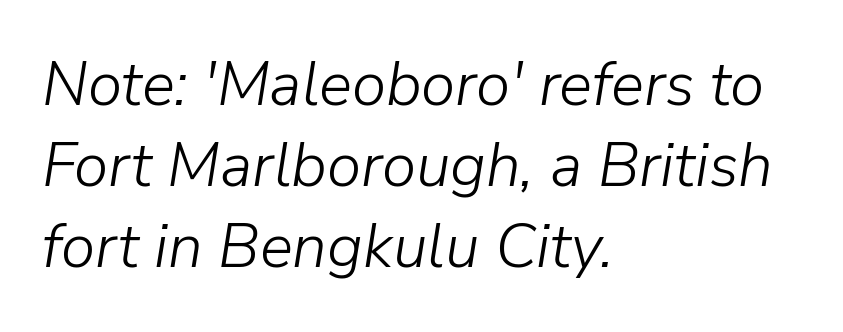
The image shows 62 px light type, italic (leaning right); set left-aligned, normal line spacing (1.31x), normal letter spacing, not underlined; low stroke contrast and a medium x-height.
